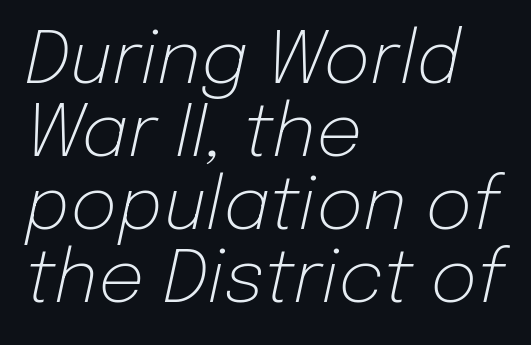
Q: Is the text bold? A: No.
Q: Is the text italic (slanted)? A: Yes, it leans right by about 12 degrees.
Q: Is the text underlined? A: No.
Q: How is the paragraph aligned? A: Left-aligned.
Q: Is the spacing between letters normal or unusually wide? A: Normal.
Q: Is the spacing between lines tight, normal or loose? A: Tight.
Q: Width (condensed, normal, or wide)? A: Normal.
Q: Stroke contrast? A: Low.
Q: x-height? A: Medium.
Q: Monospaced? A: No.
